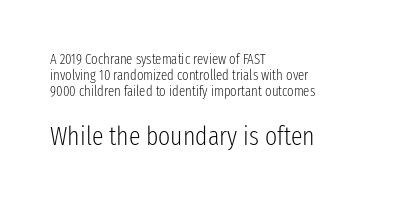
{"italic": "no", "bold": "no", "underline": "no", "align": "left", "line_spacing_ratio": 1.16, "letter_spacing": "normal", "letter_spacing_em": 0.0, "larger_block": "second", "size_ratio": 1.86, "glyph_px": 26}
